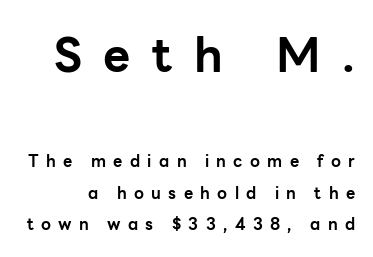
Q: Is the text bold? A: Yes.
Q: Is the text italic (slanted)? A: No, it is upright.
Q: Is the typeface a serif or a sans-serif typeface? A: Sans-serif.
Q: Is the text underlined? A: No.
Q: Is the spacing between letters normal or unusually wide? A: Unusually wide.
Q: Is the spacing between lines tight, normal or loose? A: Loose.
Q: Which block of text is set in a larger size, the first (top) or the second (bottom)? A: The first (top) one.
Q: Width (condensed, normal, or wide)? A: Normal.
Q: Stroke contrast? A: Low.
Q: x-height? A: Medium.
Q: Monospaced? A: No.
